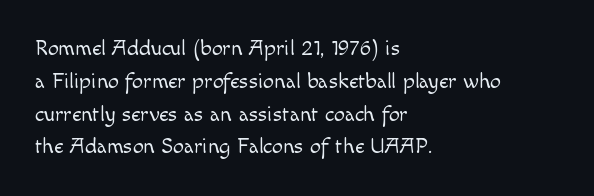
Q: Is the text bold? A: No.
Q: Is the text italic (slanted)? A: No, it is upright.
Q: Is the text underlined? A: No.
Q: How is the paragraph aligned? A: Left-aligned.
Q: Is the spacing between letters normal or unusually wide? A: Normal.
Q: Is the spacing between lines tight, normal or loose? A: Normal.
